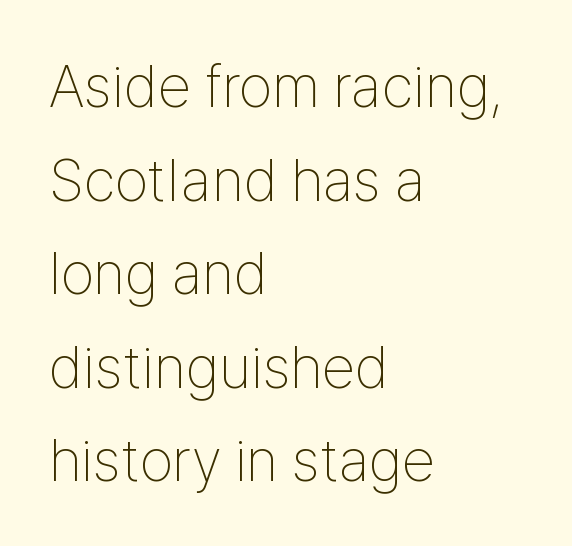
{"serif": "no", "italic": "no", "bold": "no", "weight": "thin", "width": "condensed", "stroke_contrast": "low", "x_height": "medium", "monospaced": "no", "underline": "no", "align": "left", "line_spacing": "normal", "line_spacing_ratio": 1.56, "letter_spacing": "normal", "letter_spacing_em": 0.0, "glyph_px": 60}
